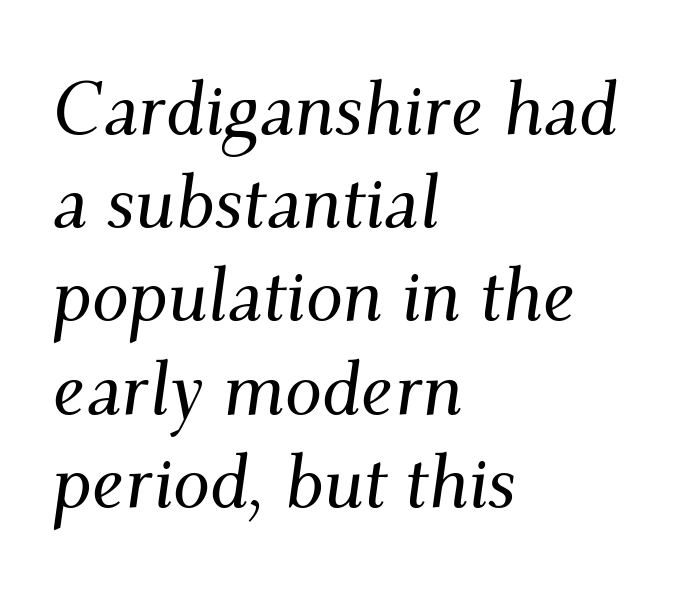
Each letter keeps its own natural width here, so spacing adapts to shape. The foot of each line stays bare and open. These lines are composed in type with serifs. The whole block is typeset with a tilt. The text block is weighted toward the left margin, trailing off unevenly rightward. Default kerning and tracking; the words read as compact shapes.
